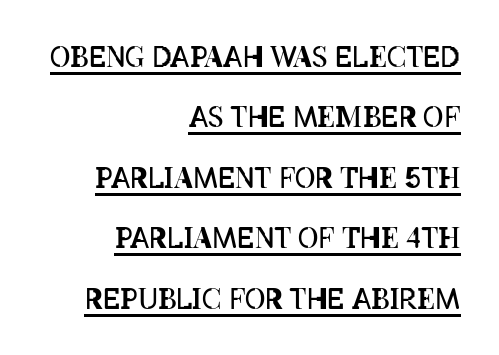
The image shows 28 px regular-weight, condensed type, upright; set right-aligned, loose line spacing (2.16x), normal letter spacing, underlined; low stroke contrast and a large x-height.
